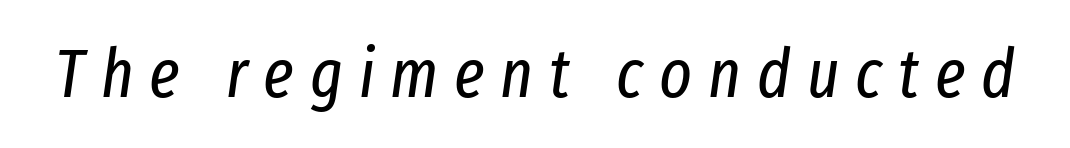
{"italic": "yes", "lean": "right", "slant_degrees": 8, "bold": "no", "weight": "regular", "width": "condensed", "stroke_contrast": "low", "x_height": "medium", "monospaced": "no", "underline": "no", "letter_spacing": "wide", "letter_spacing_em": 0.23, "glyph_px": 69}
